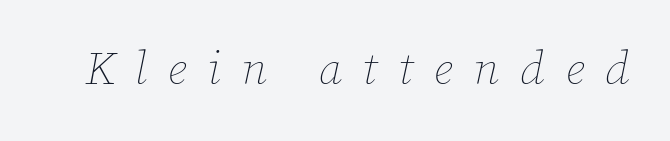
Q: Is the text bold? A: No.
Q: Is the text italic (slanted)? A: Yes, it leans right by about 12 degrees.
Q: Is the text underlined? A: No.
Q: Is the spacing between letters normal or unusually wide? A: Unusually wide.
Q: Width (condensed, normal, or wide)? A: Normal.
Q: Stroke contrast? A: Low.
Q: x-height? A: Medium.
Q: Monospaced? A: No.
